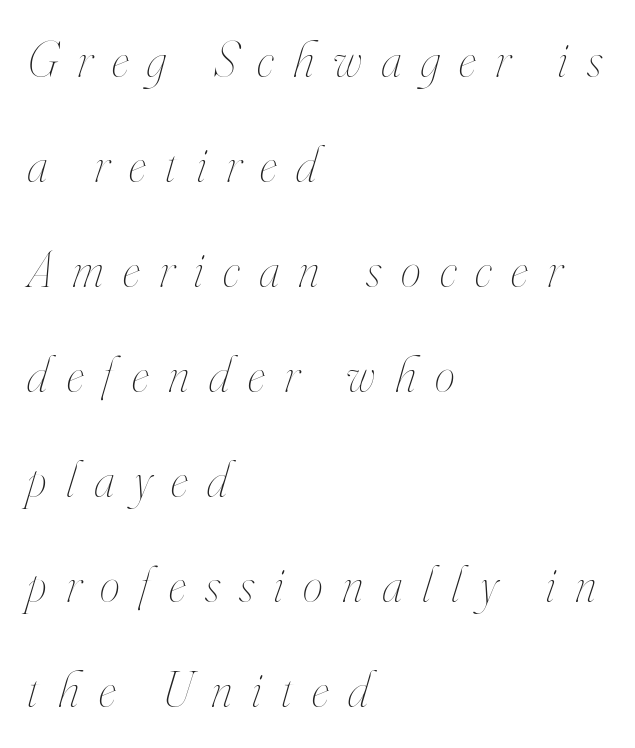
Q: Is the text bold? A: No.
Q: Is the text italic (slanted)? A: Yes, it leans right by about 16 degrees.
Q: Is the text underlined? A: No.
Q: How is the paragraph aligned? A: Left-aligned.
Q: Is the spacing between letters normal or unusually wide? A: Unusually wide.
Q: Is the spacing between lines tight, normal or loose? A: Loose.
Q: Width (condensed, normal, or wide)? A: Condensed.
Q: Stroke contrast? A: High.
Q: x-height? A: Small.
Q: Monospaced? A: No.
